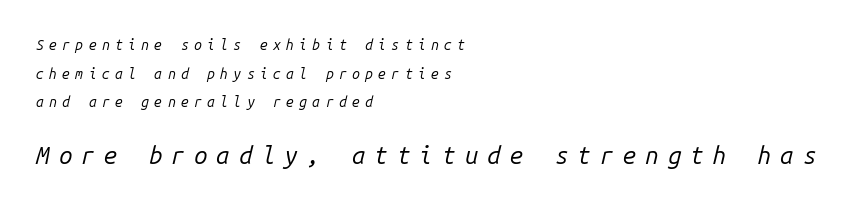
Q: Is the text bold? A: No.
Q: Is the text italic (slanted)? A: Yes, it leans right by about 14 degrees.
Q: Is the text underlined? A: No.
Q: How is the paragraph aligned? A: Left-aligned.
Q: Is the spacing between letters normal or unusually wide? A: Unusually wide.
Q: Is the spacing between lines tight, normal or loose? A: Loose.
Q: Which block of text is set in a larger size, the first (top) or the second (bottom)? A: The second (bottom) one.
